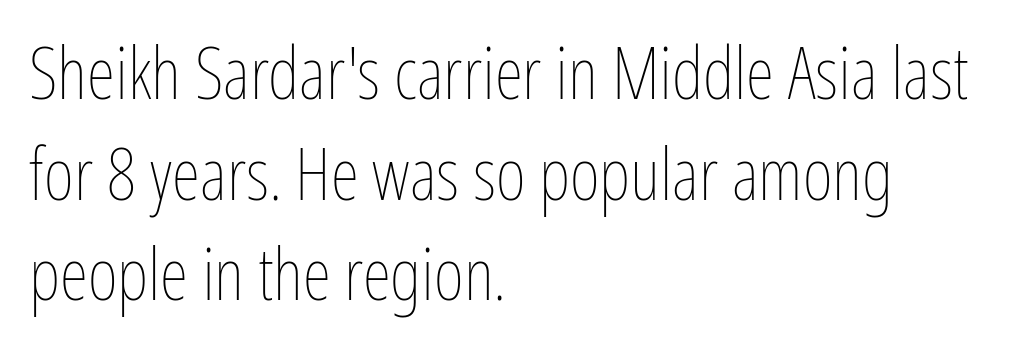
Just letters on the line, the space beneath them empty. Interline gaps are of average width in this sample. Rendered with straight, roman letterforms. The rendering uses natural spacing where letterforms have individual widths. The compositor pushed each line to the left boundary. Words appear dense and cohesive because spacing is normal.
